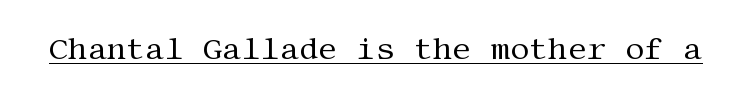
The image shows 30 px regular-weight serif type, upright; set normal letter spacing, underlined; medium stroke contrast and a large x-height.
